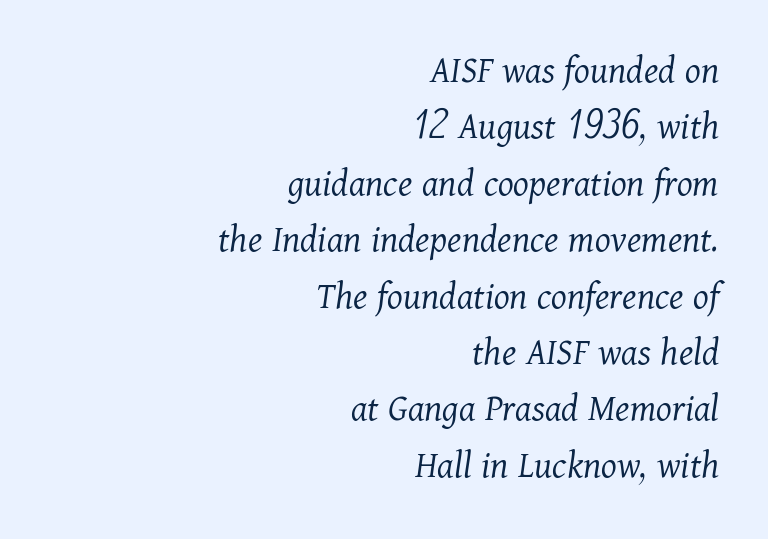
A typesetter would call this zero additional tracking. If you drew a ruler down the right edge, every line would touch it. This rendering employs a face with finishing strokes, i.e., a serif. Notice how descenders clear the ascenders below comfortably — that's standard leading. Has an underline been added? It has not. Bold? No — there's no thickening of the strokes.
